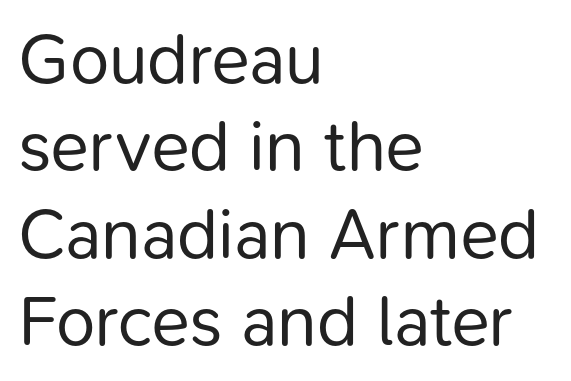
Q: Is the text bold? A: No.
Q: Is the text italic (slanted)? A: No, it is upright.
Q: Is the typeface a serif or a sans-serif typeface? A: Sans-serif.
Q: Is the text underlined? A: No.
Q: How is the paragraph aligned? A: Left-aligned.
Q: Is the spacing between letters normal or unusually wide? A: Normal.
Q: Width (condensed, normal, or wide)? A: Normal.
Q: Stroke contrast? A: Low.
Q: x-height? A: Medium.
Q: Monospaced? A: No.
